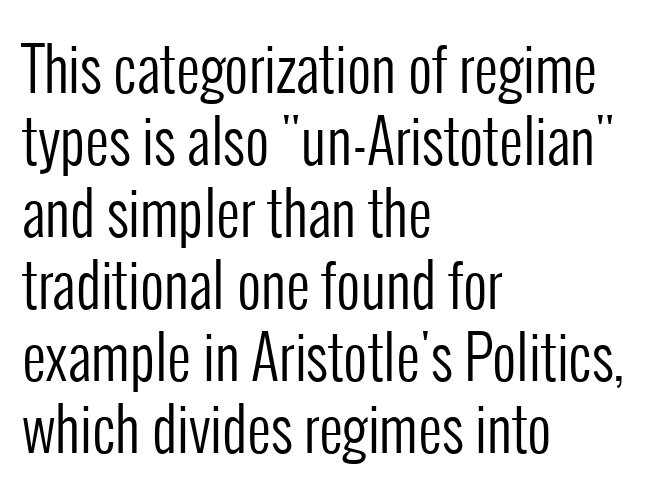
{"serif": "no", "italic": "no", "bold": "no", "weight": "regular", "width": "condensed", "stroke_contrast": "low", "x_height": "medium", "monospaced": "no", "underline": "no", "align": "left", "line_spacing_ratio": 1.22, "letter_spacing": "normal", "letter_spacing_em": 0.0, "glyph_px": 59}
